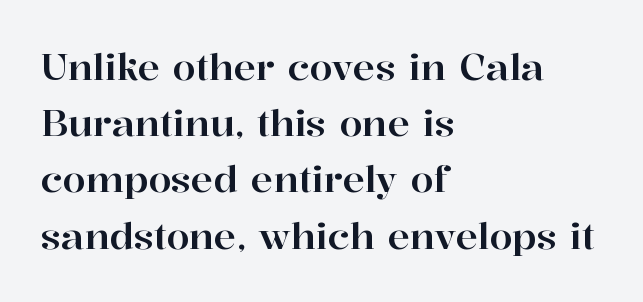
{"serif": "yes", "italic": "no", "width": "normal", "stroke_contrast": "high", "x_height": "medium", "monospaced": "no", "underline": "no", "align": "left", "line_spacing": "normal", "line_spacing_ratio": 1.52, "letter_spacing": "normal", "letter_spacing_em": 0.0, "glyph_px": 37}
